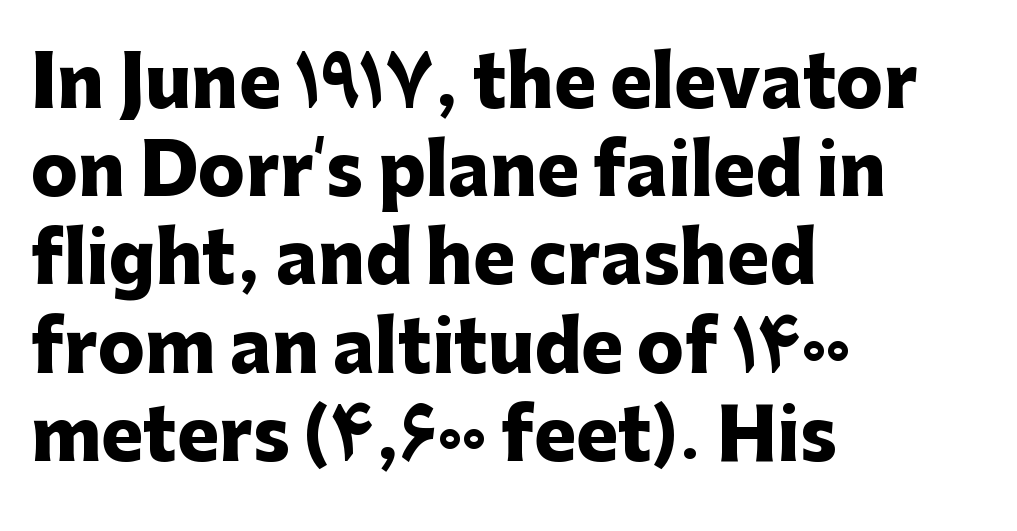
The image shows 70 px heavy sans-serif type, upright; set left-aligned, normal line spacing (1.26x), normal letter spacing, not underlined; low stroke contrast and a medium x-height.
